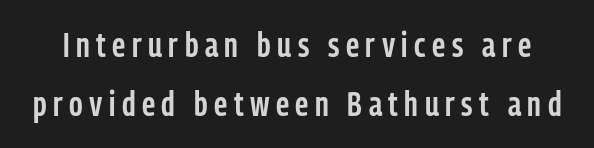
Underlining? Definitely not there. The letters advance in unequal steps, a hallmark of proportional type. The strokes are fattened partway — semibold, not bold. The typeface chosen for these lines omits serifs. In terms of posture, this sample is upright.
